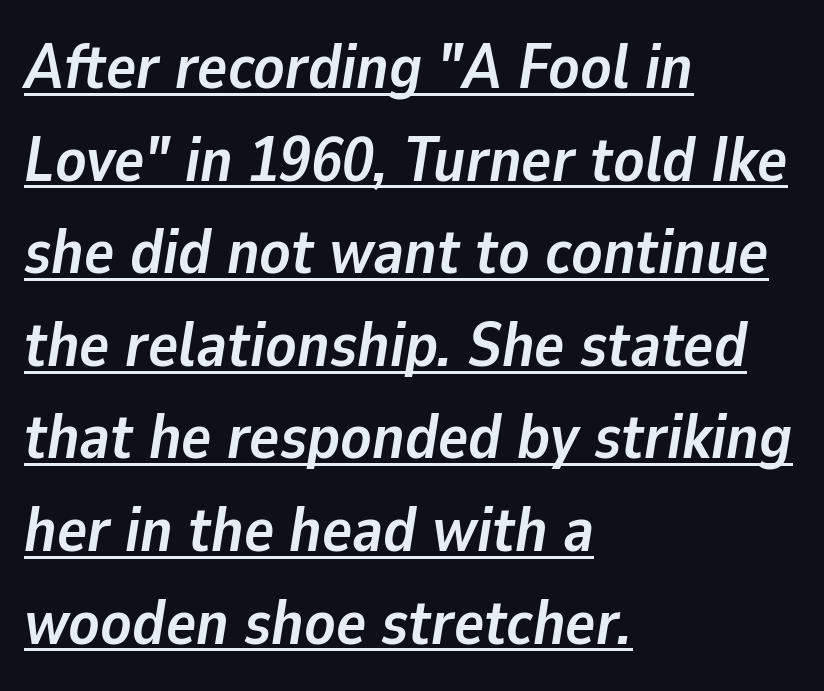
{"italic": "yes", "lean": "right", "slant_degrees": 9, "bold": "yes", "weight": "semibold", "width": "normal", "stroke_contrast": "low", "x_height": "medium", "monospaced": "no", "underline": "yes", "align": "left", "line_spacing": "normal", "line_spacing_ratio": 1.47, "letter_spacing": "normal", "letter_spacing_em": 0.0, "glyph_px": 63}
